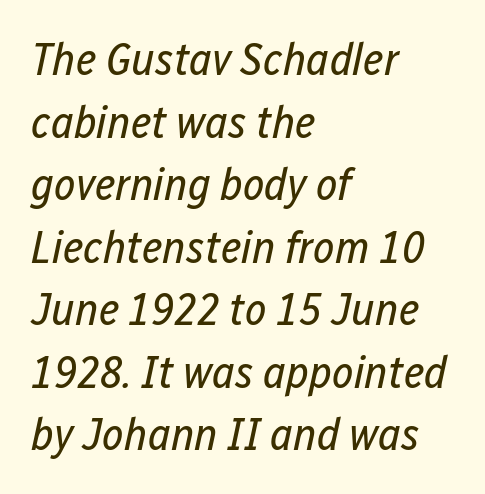
The image shows 46 px regular-weight, condensed type, italic (leaning right); set left-aligned, normal line spacing (1.36x), normal letter spacing, not underlined; low stroke contrast and a medium x-height.
